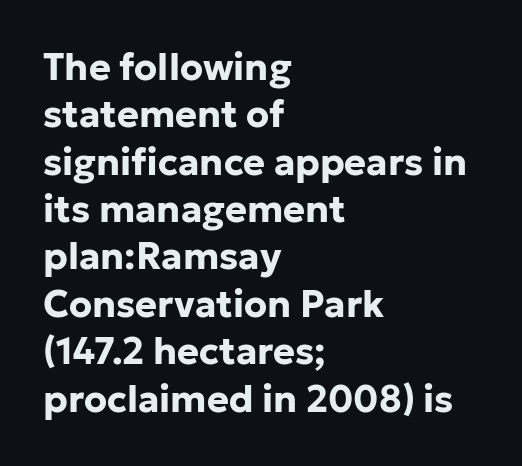
{"serif": "no", "italic": "no", "bold": "yes", "weight": "bold", "width": "normal", "stroke_contrast": "low", "x_height": "medium", "monospaced": "no", "underline": "no", "align": "left", "line_spacing": "normal", "line_spacing_ratio": 1.28, "letter_spacing": "normal", "letter_spacing_em": 0.0, "glyph_px": 37}
